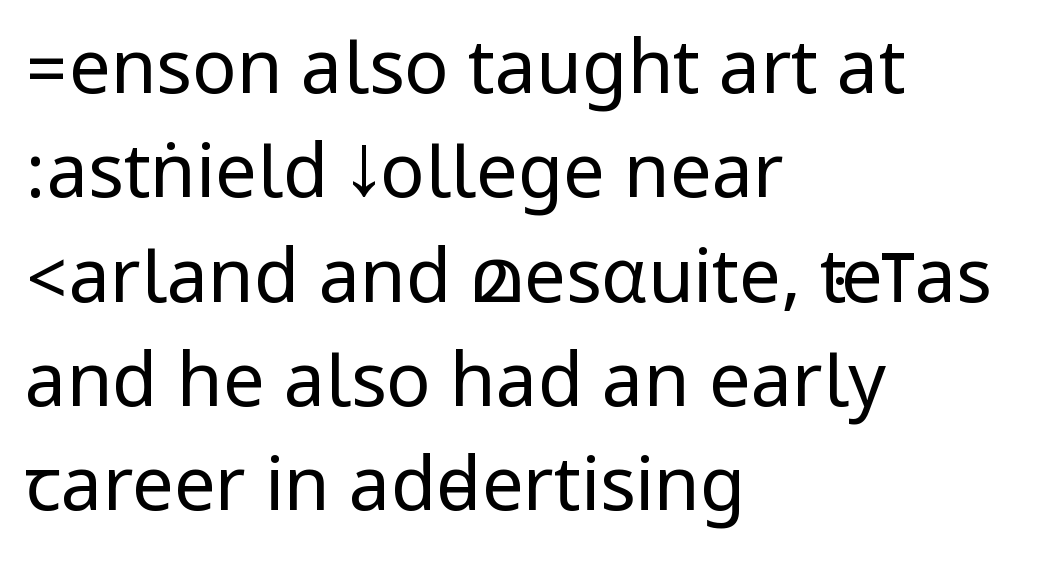
The lines are quadded left. Inter-character spacing is left at the font's built-in metrics. No italicization has been applied; the sample stays upright. In terms of leading, this rendering sits right in the middle. A typesetter would label this face a sans.
